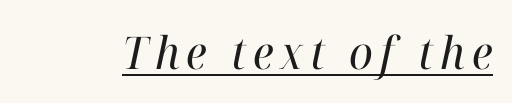
{"serif": "yes", "italic": "yes", "lean": "right", "slant_degrees": 12, "bold": "no", "weight": "regular", "width": "normal", "stroke_contrast": "high", "x_height": "medium", "monospaced": "no", "underline": "yes", "glyph_px": 45}
